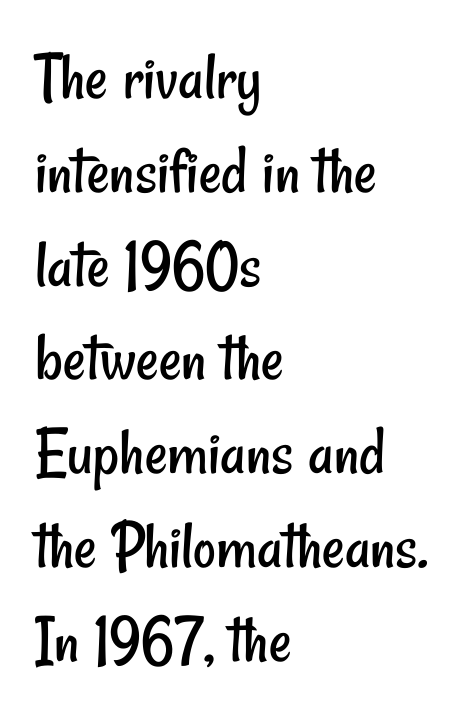
The letters sit at their default tracking, neither squeezed nor spread. The lines are quadded left. The passage shown stacks its lines at a standard gap. Ink coverage per letter is moderate at most. The passage shown is typed in a proportional face where columns would drift.
